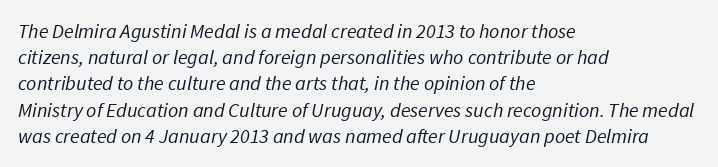
{"bold": "no", "underline": "no", "align": "left", "line_spacing": "normal", "line_spacing_ratio": 1.31, "letter_spacing": "normal", "letter_spacing_em": 0.0, "glyph_px": 20}
